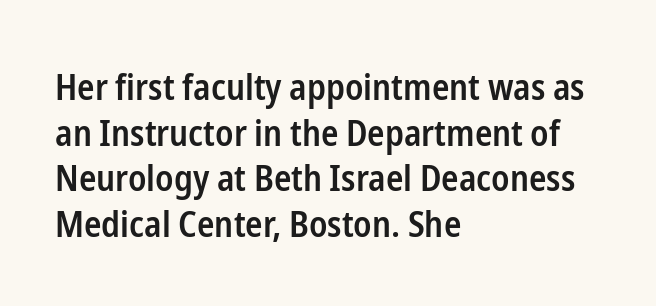
This sample has the flowing, uneven cadence of proportional lettering. Line starts are locked; line ends wander. A typesetter would mark this as roman, not italic. The letters are semibold — heavier than regular but short of a full bold. Reading down the column, the eye jumps a familiar distance to each next line.
